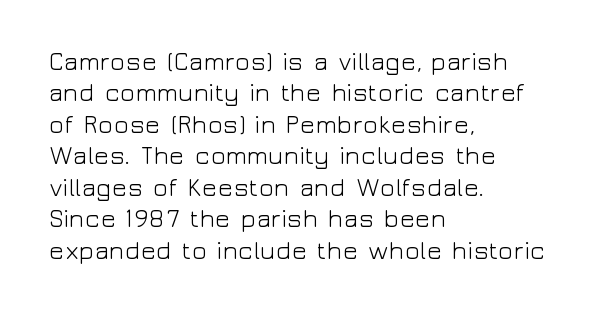
{"italic": "no", "bold": "no", "underline": "no", "align": "left", "line_spacing": "normal", "line_spacing_ratio": 1.26, "letter_spacing": "normal", "letter_spacing_em": 0.0, "glyph_px": 25}
